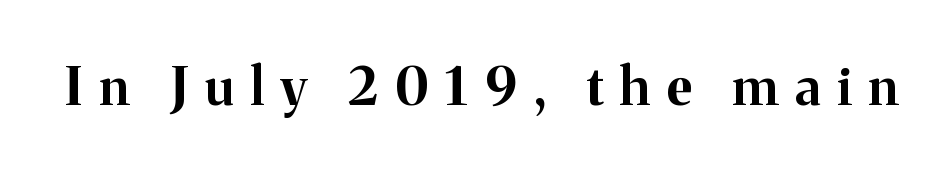
{"serif": "yes", "italic": "no", "bold": "yes", "weight": "bold", "width": "normal", "stroke_contrast": "medium", "x_height": "medium", "monospaced": "no", "underline": "no", "letter_spacing": "wide", "letter_spacing_em": 0.32, "glyph_px": 52}
